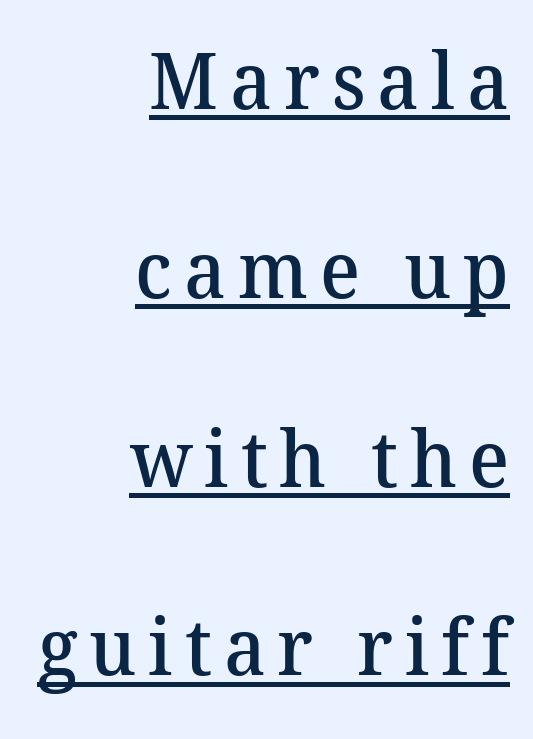
Regarding serifs, this sample has them. Weight check: semibold — heavier than regular, not quite bold. How would I describe the line gaps? Wide and relaxed. Glance below the letters and you will spot a drawn line.
